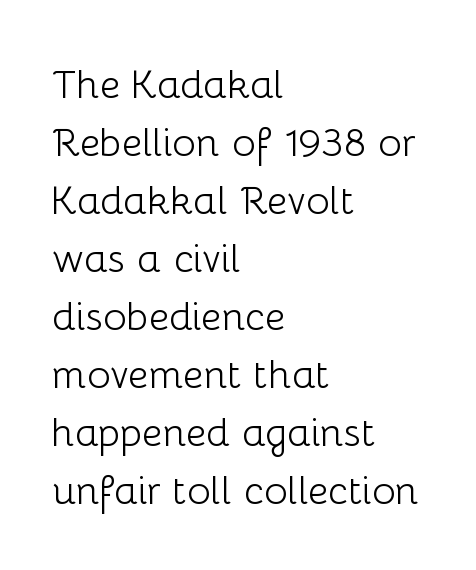
{"serif": "no", "italic": "no", "bold": "no", "weight": "light", "width": "normal", "stroke_contrast": "low", "x_height": "medium", "monospaced": "no", "underline": "no", "align": "left", "line_spacing": "normal", "line_spacing_ratio": 1.45, "letter_spacing": "normal", "letter_spacing_em": 0.0, "glyph_px": 40}
